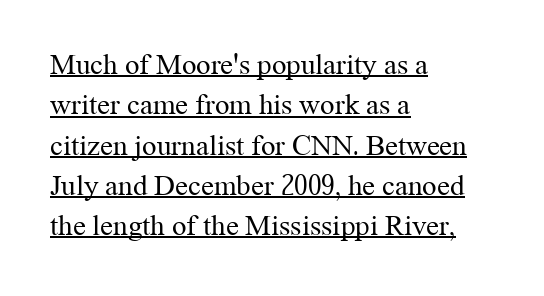
Students, observe the line beneath the letters — that is underlining. These lines are set flush left with a ragged right edge. Letterform terminals end in serifs throughout the passage. Short note: letters normally spaced. Note the varied advance widths — an 'i' is clearly narrower than an 'm'. If you measured baseline to baseline, you'd find a middling distance.
